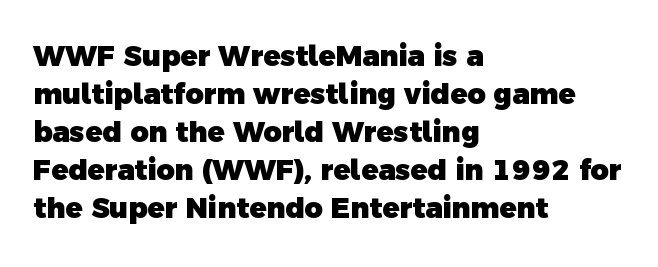
{"serif": "no", "bold": "yes", "weight": "heavy", "width": "normal", "x_height": "medium", "monospaced": "no", "underline": "no", "align": "left", "line_spacing": "normal", "line_spacing_ratio": 1.36, "letter_spacing": "normal", "letter_spacing_em": 0.0, "glyph_px": 28}
